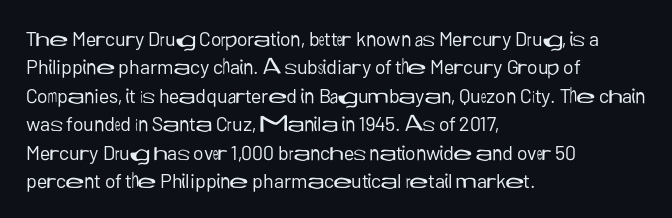
Glyph-to-glyph distance matches everyday printed text. One glance says typical: line gaps are just what's usual. A bare baseline throughout the passage. Does the lettering tilt? It doesn't — this is upright.
